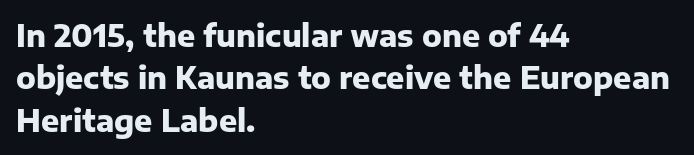
Q: Is the text bold? A: Yes.
Q: Is the text italic (slanted)? A: No, it is upright.
Q: Is the typeface a serif or a sans-serif typeface? A: Sans-serif.
Q: Is the text underlined? A: No.
Q: How is the paragraph aligned? A: Left-aligned.
Q: Is the spacing between letters normal or unusually wide? A: Normal.
Q: Is the spacing between lines tight, normal or loose? A: Normal.
Q: Width (condensed, normal, or wide)? A: Normal.
Q: Stroke contrast? A: Low.
Q: x-height? A: Medium.
Q: Monospaced? A: No.
